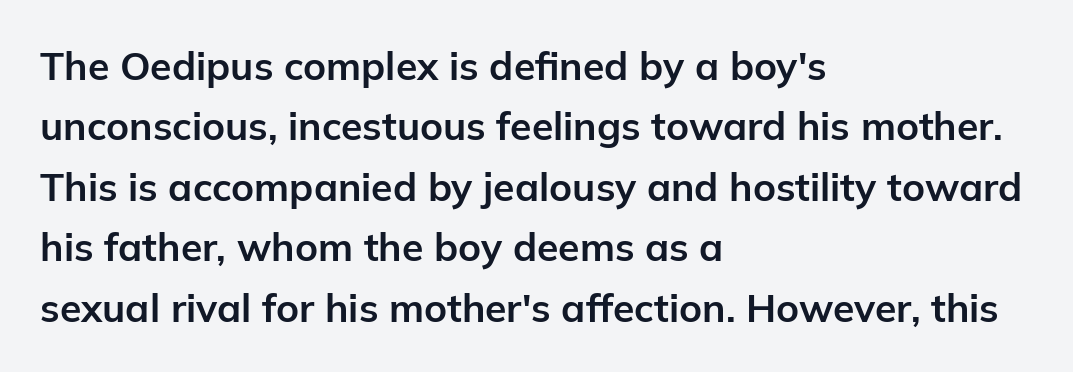
{"serif": "no", "italic": "no", "bold": "yes", "weight": "bold", "width": "normal", "stroke_contrast": "low", "x_height": "medium", "monospaced": "no", "underline": "no", "align": "left", "line_spacing": "normal", "line_spacing_ratio": 1.55, "letter_spacing": "normal", "letter_spacing_em": 0.0, "glyph_px": 39}
